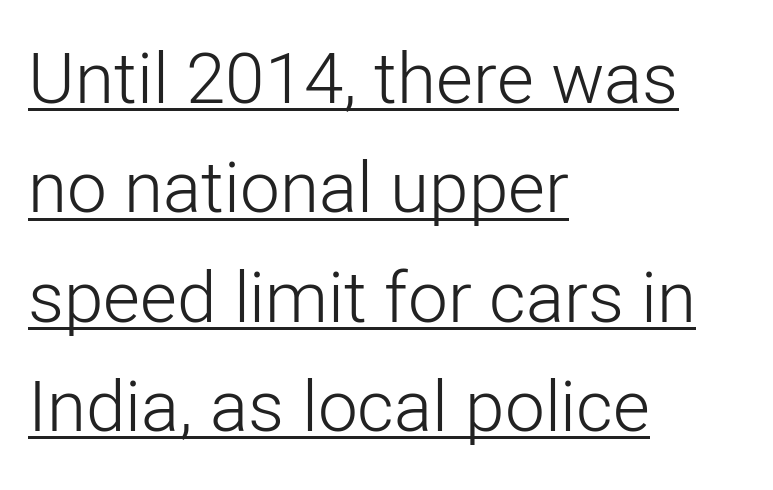
The image shows 71 px light sans-serif type, upright; set left-aligned, normal line spacing (1.54x), normal letter spacing, underlined; low stroke contrast and a medium x-height.
